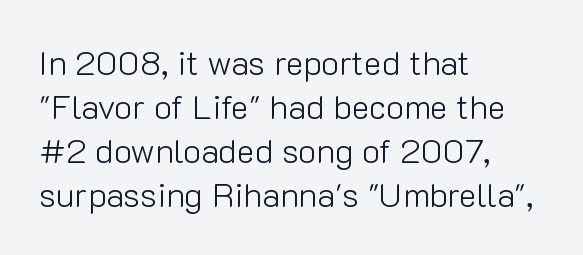
There is no visible air inserted between adjacent glyphs. Posture: upright roman. A typesetter would call this leading conventional body-copy spacing. These lines stack with their left ends in a neat column. A quiet, ordinary-to-light weight characterises the typeface. Letterform terminals end flat and unadorned throughout the passage.
